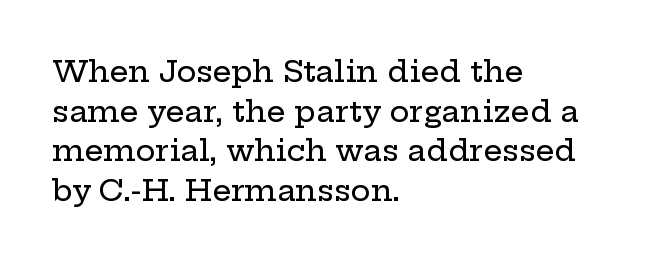
Anything drawn beneath the words? Only blank space. I'd call this a serif setting — the letters wear small feet. Varying glyph widths throughout — classic text-font behaviour. Left-aligned paragraph, ragged on the right. Every stem runs plumb, perpendicular to the baseline.
